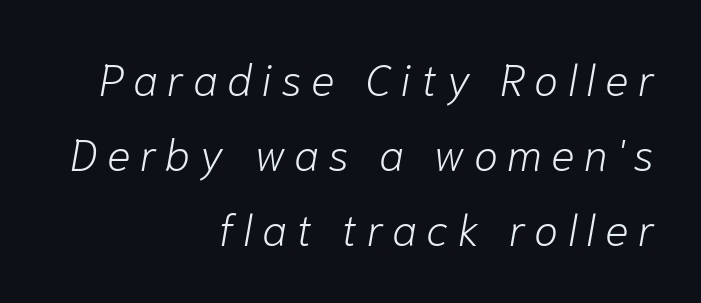
{"italic": "yes", "lean": "right", "slant_degrees": 10, "bold": "no", "weight": "light", "width": "normal", "stroke_contrast": "low", "x_height": "medium", "monospaced": "no", "underline": "no", "align": "right", "line_spacing_ratio": 1.71, "letter_spacing": "wide", "letter_spacing_em": 0.21, "glyph_px": 44}
